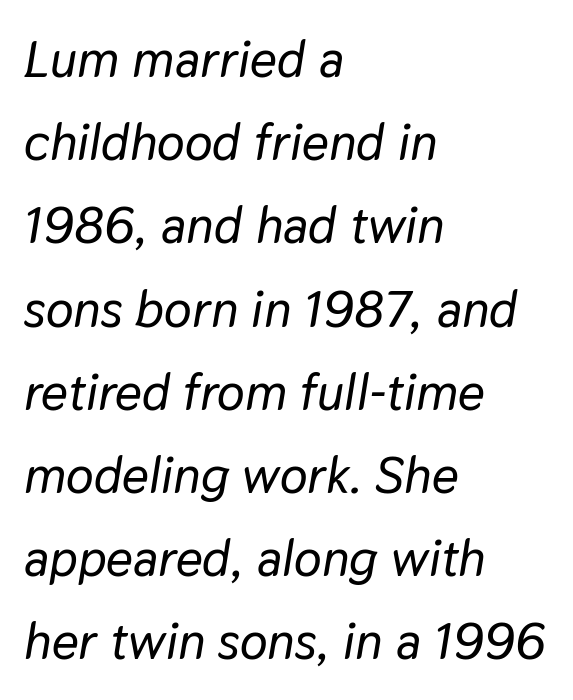
Q: Is the text italic (slanted)? A: Yes, it leans right by about 9 degrees.
Q: Is the text underlined? A: No.
Q: How is the paragraph aligned? A: Left-aligned.
Q: Is the spacing between letters normal or unusually wide? A: Normal.
Q: Is the spacing between lines tight, normal or loose? A: Normal.
Q: Width (condensed, normal, or wide)? A: Normal.
Q: Stroke contrast? A: Low.
Q: x-height? A: Medium.
Q: Monospaced? A: No.
